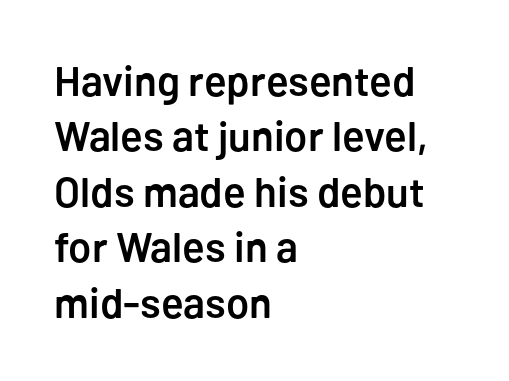
{"serif": "no", "italic": "no", "bold": "semi", "weight": "semibold", "width": "normal", "stroke_contrast": "low", "x_height": "medium", "monospaced": "no", "underline": "no", "align": "left", "line_spacing": "normal", "line_spacing_ratio": 1.32, "letter_spacing": "normal", "letter_spacing_em": 0.0, "glyph_px": 42}
